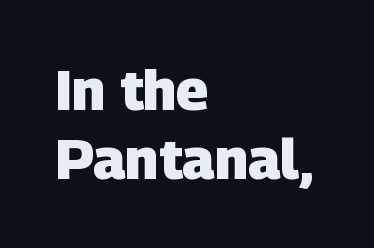
{"serif": "no", "bold": "yes", "weight": "heavy", "width": "normal", "stroke_contrast": "low", "x_height": "large", "monospaced": "no", "underline": "no", "align": "left", "line_spacing_ratio": 1.24, "letter_spacing": "normal", "letter_spacing_em": 0.0, "glyph_px": 56}
